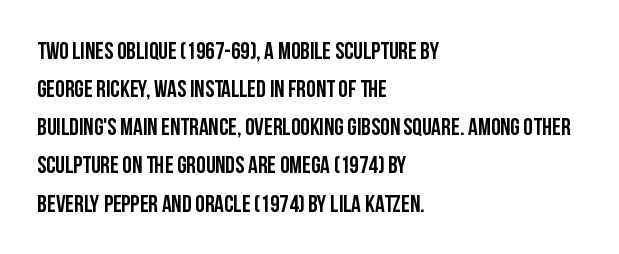
{"italic": "no", "underline": "no", "align": "left", "line_spacing": "normal", "line_spacing_ratio": 1.59, "letter_spacing": "normal", "letter_spacing_em": 0.0, "glyph_px": 24}
